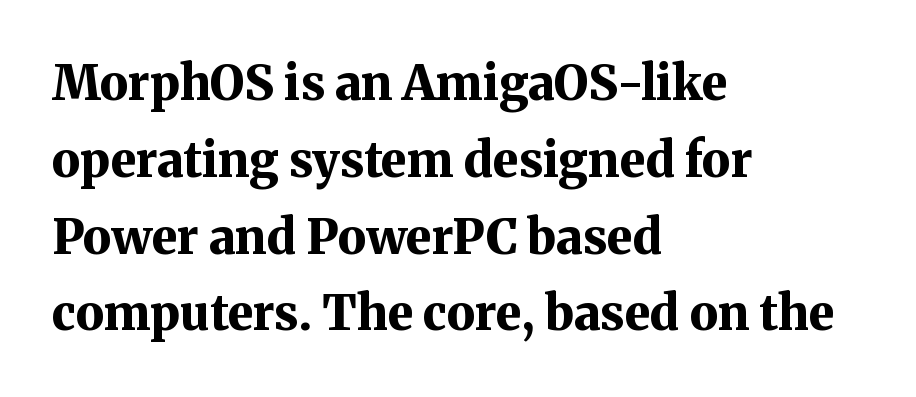
Observe the serifs anchoring each vertical stroke in this sample. Is the letter spacing exaggerated? No — it looks like the ordinary default. This is heavy type, rendered in bold. The paragraph shown leans on its left margin.
